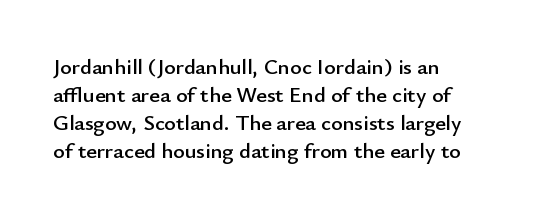
Q: Is the text italic (slanted)? A: No, it is upright.
Q: Is the text underlined? A: No.
Q: How is the paragraph aligned? A: Left-aligned.
Q: Is the spacing between letters normal or unusually wide? A: Normal.
Q: Is the spacing between lines tight, normal or loose? A: Normal.
